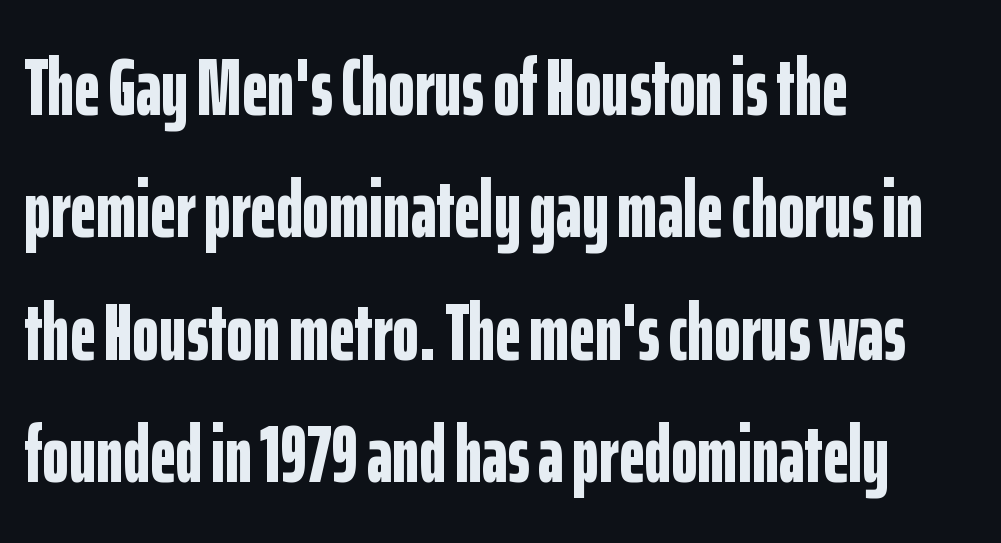
Pretty heavy lettering here — definitely bold. Do the characters align in a grid? No, the font is proportional. The block of text has a typical density, with ordinary space between rows. Serif or sans? Sans — the stroke terminals are bare.
